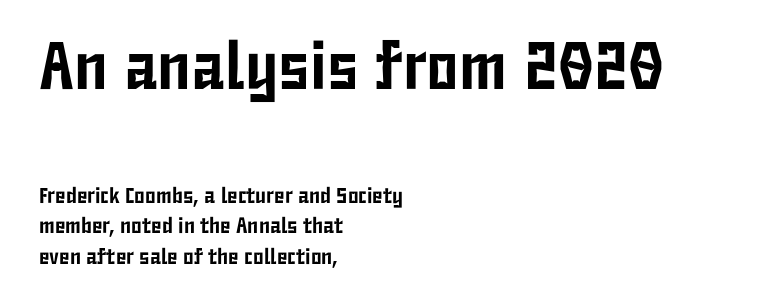
{"serif": "no", "italic": "no", "width": "condensed", "stroke_contrast": "low", "x_height": "medium", "monospaced": "no", "underline": "no", "align": "left", "line_spacing": "normal", "line_spacing_ratio": 1.39, "letter_spacing": "normal", "letter_spacing_em": 0.0, "larger_block": "first", "size_ratio": 3.05, "glyph_px": 67}
